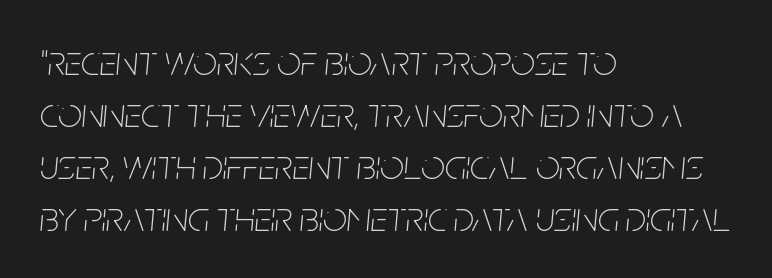
The setting favours the left margin, as ordinary paragraphs usually do. The axis of the letterforms is tilted away from vertical. A typesetter would call this proportional, since set widths differ per character. Vertical stems look standard width or narrower in stroke. Plain, unruled lines of type. What stands out about the letter spacing? Nothing — it is the standard amount.
